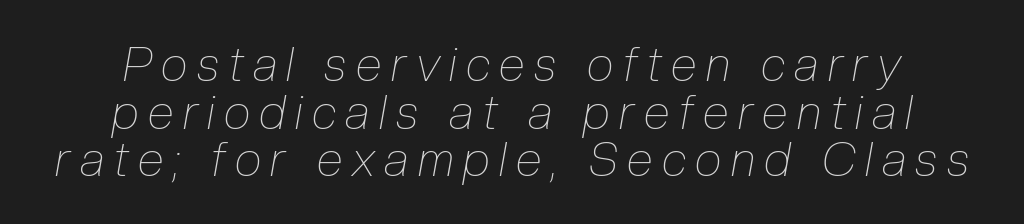
Teacher's note: observe the equal gaps on both sides — that is centered alignment. Bare-footed words on every line. Weight: not bold — regular or lighter. The designer dialed line spacing down below the default. The face used here has a pronounced slope to its letters. A typesetter would call this proportional, since set widths differ per character.
